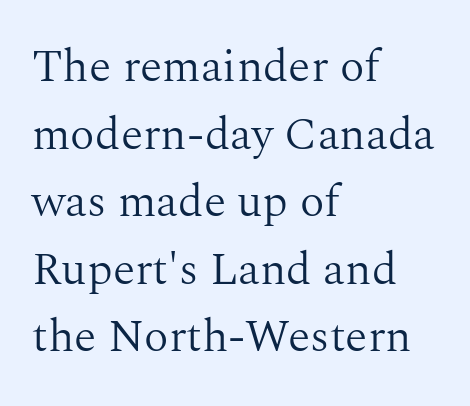
Regarding serifs, this sample has them. The letters sit at their default tracking, neither squeezed nor spread. The characters are drawn with everyday or finer stroke widths. Alignment: flush left. The words here are not underlined. No italicization has been applied; the sample stays upright.
